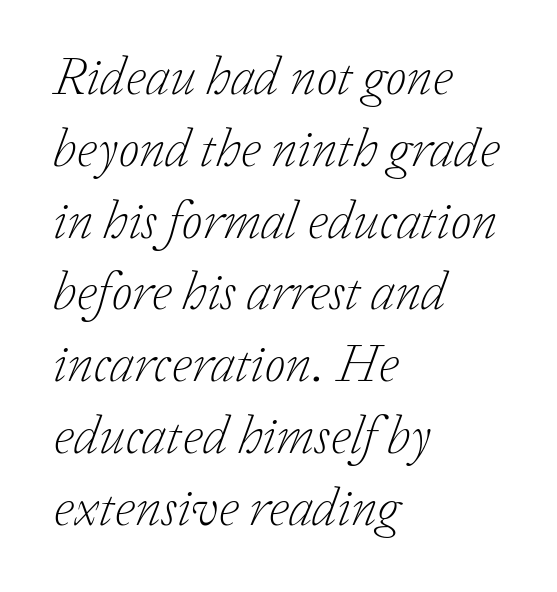
Q: Is the text bold? A: No.
Q: Is the text italic (slanted)? A: Yes, it leans right by about 20 degrees.
Q: Is the typeface a serif or a sans-serif typeface? A: Serif.
Q: Is the text underlined? A: No.
Q: How is the paragraph aligned? A: Left-aligned.
Q: Is the spacing between letters normal or unusually wide? A: Normal.
Q: Is the spacing between lines tight, normal or loose? A: Normal.
Q: Width (condensed, normal, or wide)? A: Normal.
Q: Stroke contrast? A: Low.
Q: x-height? A: Medium.
Q: Monospaced? A: No.
